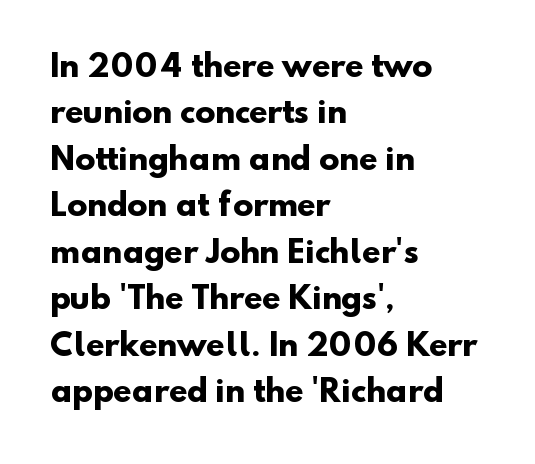
Q: Is the text bold? A: Yes.
Q: Is the typeface a serif or a sans-serif typeface? A: Sans-serif.
Q: Is the text underlined? A: No.
Q: How is the paragraph aligned? A: Left-aligned.
Q: Is the spacing between letters normal or unusually wide? A: Normal.
Q: Is the spacing between lines tight, normal or loose? A: Normal.
Q: Width (condensed, normal, or wide)? A: Normal.
Q: Stroke contrast? A: Low.
Q: x-height? A: Small.
Q: Monospaced? A: No.
